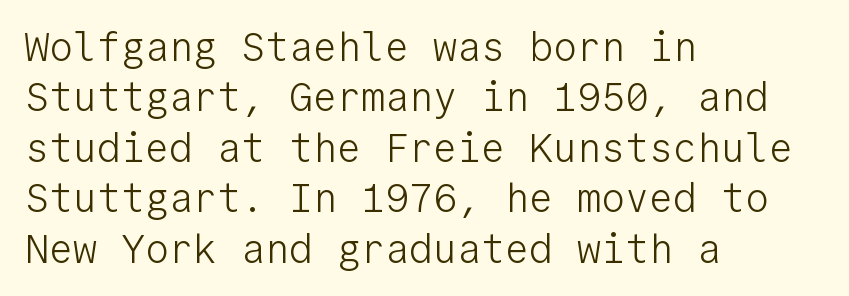
{"serif": "no", "italic": "no", "bold": "no", "weight": "light", "width": "normal", "stroke_contrast": "low", "x_height": "medium", "monospaced": "yes", "underline": "no", "align": "left", "line_spacing": "normal", "line_spacing_ratio": 1.26, "letter_spacing": "normal", "letter_spacing_em": 0.0, "glyph_px": 40}
